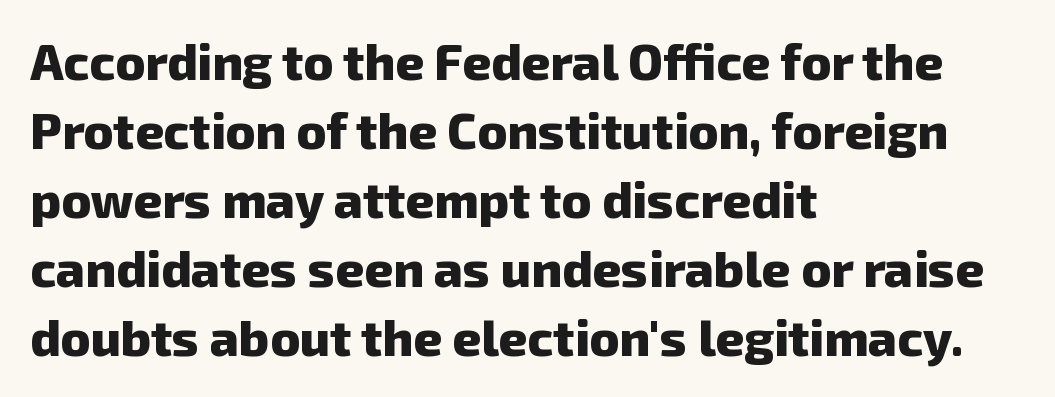
{"serif": "no", "bold": "yes", "weight": "heavy", "width": "normal", "stroke_contrast": "low", "x_height": "medium", "monospaced": "no", "underline": "no", "align": "left", "line_spacing": "normal", "line_spacing_ratio": 1.38, "letter_spacing": "normal", "letter_spacing_em": 0.0, "glyph_px": 50}
